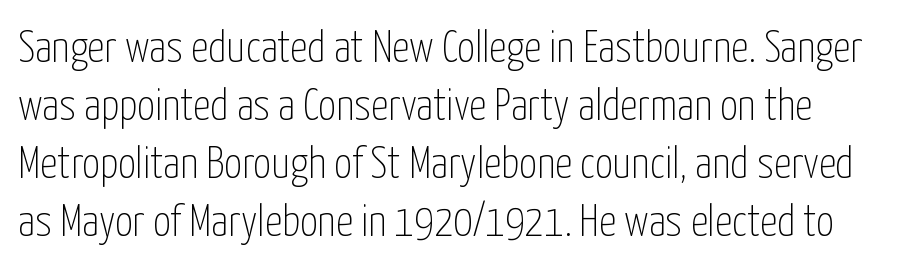
The image shows 44 px thin, condensed sans-serif type, upright; set normal line spacing (1.32x), normal letter spacing, not underlined; low stroke contrast and a medium x-height.
